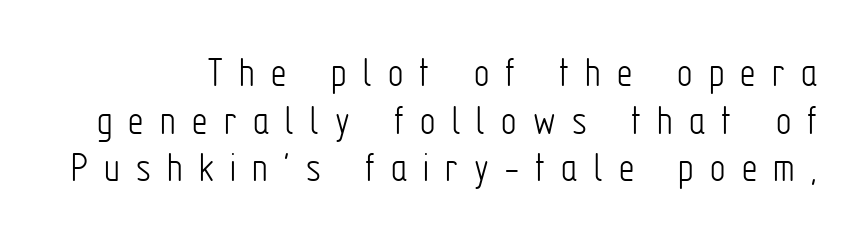
Q: Is the text bold? A: No.
Q: Is the text italic (slanted)? A: No, it is upright.
Q: Is the typeface a serif or a sans-serif typeface? A: Sans-serif.
Q: Is the text underlined? A: No.
Q: Is the spacing between letters normal or unusually wide? A: Unusually wide.
Q: Is the spacing between lines tight, normal or loose? A: Tight.
Q: Width (condensed, normal, or wide)? A: Condensed.
Q: Stroke contrast? A: Low.
Q: x-height? A: Medium.
Q: Monospaced? A: No.
